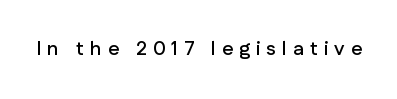
{"italic": "no", "underline": "no", "letter_spacing": "wide", "letter_spacing_em": 0.3, "glyph_px": 20}
